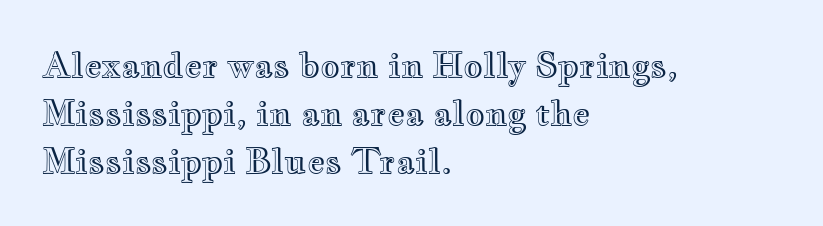
Q: Is the text italic (slanted)? A: No, it is upright.
Q: Is the text underlined? A: No.
Q: How is the paragraph aligned? A: Left-aligned.
Q: Is the spacing between letters normal or unusually wide? A: Normal.
Q: Is the spacing between lines tight, normal or loose? A: Normal.
Q: Width (condensed, normal, or wide)? A: Wide.
Q: x-height? A: Small.
Q: Monospaced? A: No.
